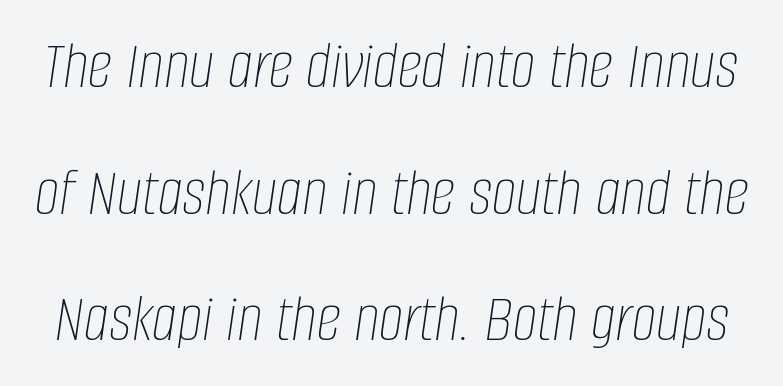
{"italic": "yes", "lean": "right", "slant_degrees": 8, "bold": "no", "weight": "thin", "width": "condensed", "stroke_contrast": "low", "x_height": "large", "monospaced": "no", "underline": "no", "line_spacing_ratio": 1.81, "letter_spacing": "normal", "letter_spacing_em": 0.0, "glyph_px": 70}
